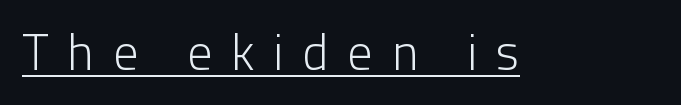
Think of a printed novel: that variable character pitch is what you see here. The type is letterspaced generously, with wide tracking. Each stroke keeps to a modest, everyday thickness or less. Vertical strokes here are truly vertical. Letterform terminals end flat and unadorned throughout the passage.
